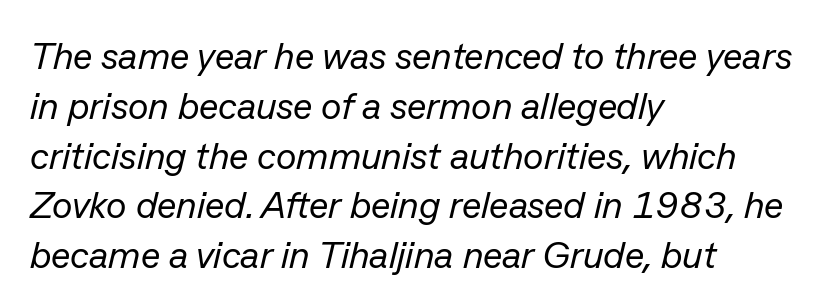
{"italic": "yes", "lean": "right", "slant_degrees": 13, "bold": "no", "weight": "regular", "width": "normal", "stroke_contrast": "low", "x_height": "medium", "monospaced": "no", "underline": "no", "align": "left", "line_spacing": "normal", "line_spacing_ratio": 1.31, "letter_spacing": "normal", "letter_spacing_em": 0.0, "glyph_px": 38}
